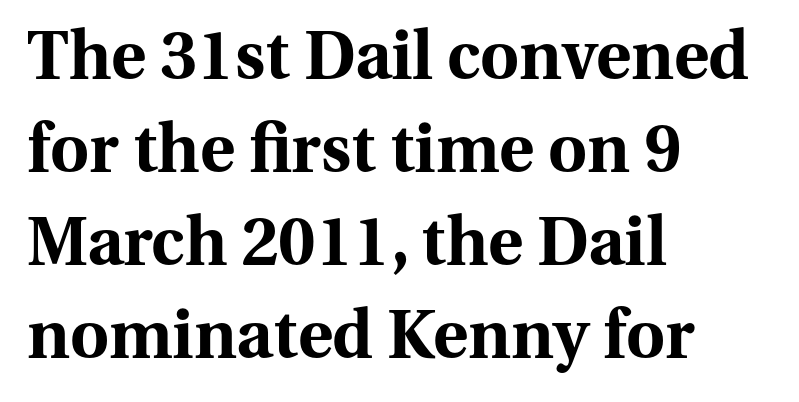
Q: Is the text bold? A: Yes.
Q: Is the text italic (slanted)? A: No, it is upright.
Q: Is the typeface a serif or a sans-serif typeface? A: Serif.
Q: Is the text underlined? A: No.
Q: How is the paragraph aligned? A: Left-aligned.
Q: Is the spacing between letters normal or unusually wide? A: Normal.
Q: Is the spacing between lines tight, normal or loose? A: Normal.
Q: Width (condensed, normal, or wide)? A: Normal.
Q: Stroke contrast? A: Medium.
Q: x-height? A: Medium.
Q: Monospaced? A: No.
